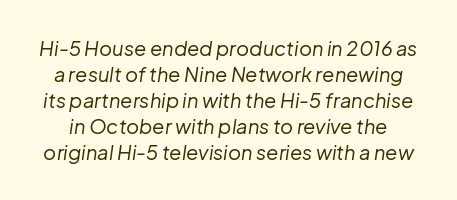
Q: Is the text bold? A: No.
Q: Is the text italic (slanted)? A: Yes, it leans right by about 8 degrees.
Q: Is the text underlined? A: No.
Q: Is the spacing between letters normal or unusually wide? A: Normal.
Q: Is the spacing between lines tight, normal or loose? A: Normal.
